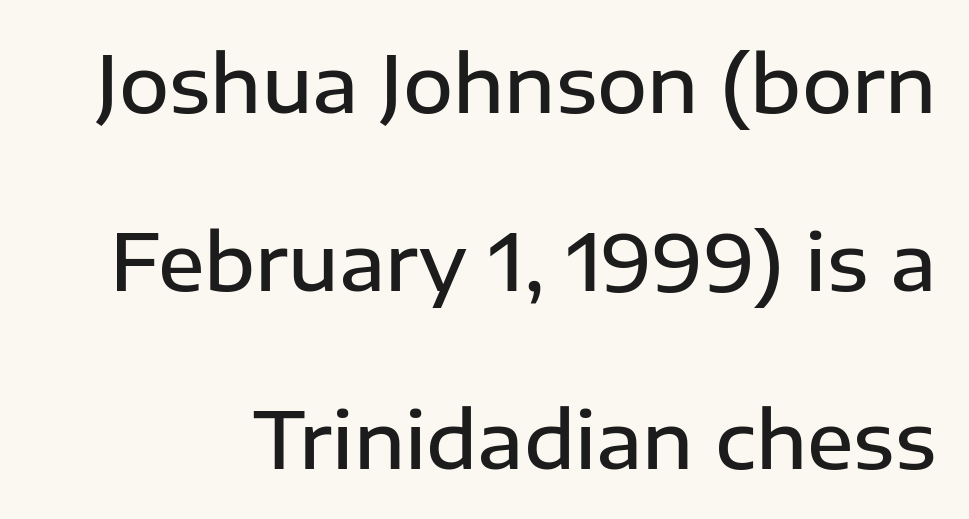
The image shows 77 px semibold sans-serif type, upright; set loose line spacing (2.31x), normal letter spacing, not underlined; low stroke contrast and a medium x-height.
